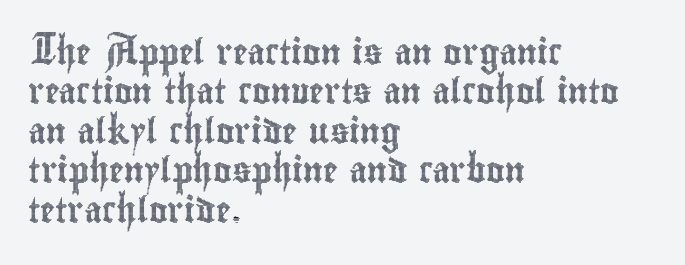
Q: Is the text italic (slanted)? A: No, it is upright.
Q: Is the text underlined? A: No.
Q: How is the paragraph aligned? A: Left-aligned.
Q: Is the spacing between letters normal or unusually wide? A: Normal.
Q: Is the spacing between lines tight, normal or loose? A: Normal.
